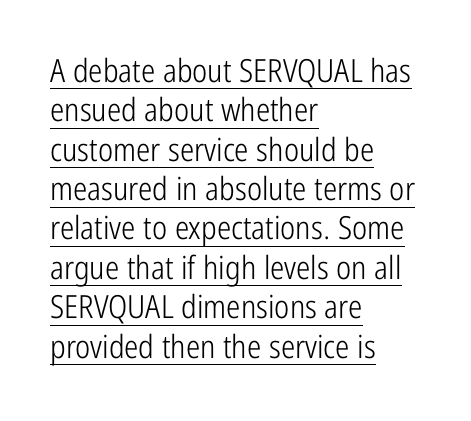
The image shows 32 px light, condensed sans-serif type, upright; set left-aligned, line spacing 1.23x, normal letter spacing, underlined; low stroke contrast and a medium x-height.
